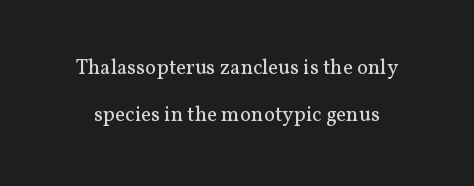
{"italic": "no", "bold": "no", "underline": "no", "line_spacing": "loose", "line_spacing_ratio": 2.24, "letter_spacing": "normal", "letter_spacing_em": 0.0, "glyph_px": 21}
